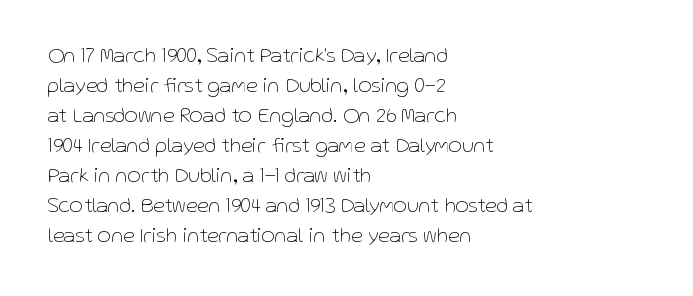
Compared with typical body copy, the letter spacing here is the same. The text block is weighted toward the left margin, trailing off unevenly rightward. The foot of each line stays bare and open. Evenly set lines give the paragraph a standard silhouette. Stroke thickness stays within the range of a standard reading face or lighter.
